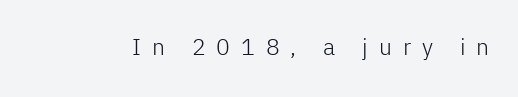
Q: Is the text bold? A: No.
Q: Is the text italic (slanted)? A: No, it is upright.
Q: Is the text underlined? A: No.
Q: Is the spacing between letters normal or unusually wide? A: Unusually wide.
